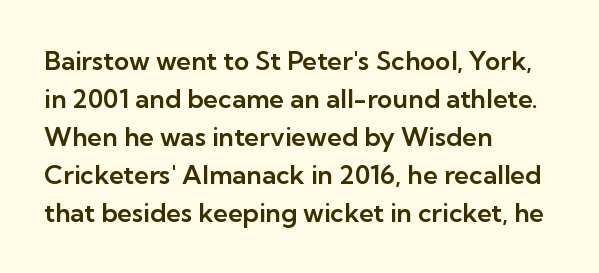
Vertical strokes here are truly vertical. Inter-character spacing is left at the font's built-in metrics. Beneath every word, the page is bare. The typesetter chose a ragged-right arrangement here. Quick note: interline space is typical.
